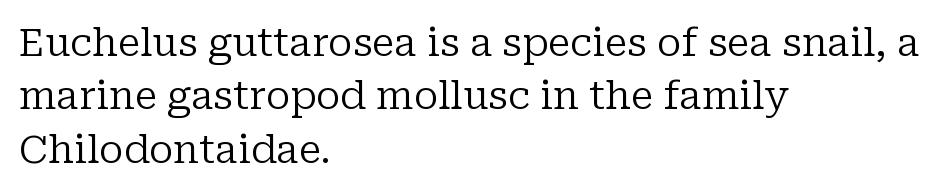
The image shows 39 px regular-weight serif type, upright; set left-aligned, normal line spacing (1.37x), normal letter spacing, not underlined; low stroke contrast and a medium x-height.
